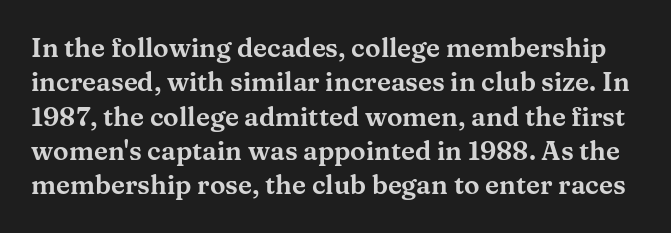
{"italic": "no", "underline": "no", "line_spacing": "normal", "line_spacing_ratio": 1.32, "letter_spacing": "normal", "letter_spacing_em": 0.0, "glyph_px": 26}
